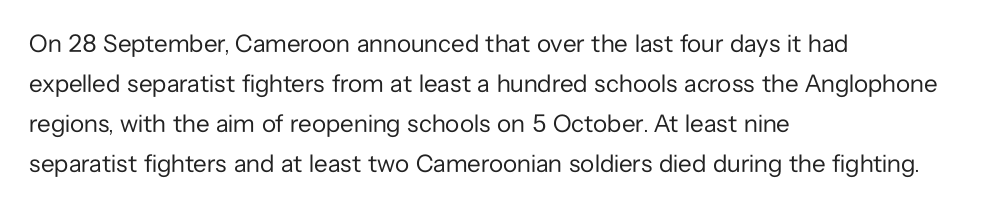
The image shows 25 px text type, upright; set left-aligned, normal line spacing (1.6x), normal letter spacing, not underlined.
